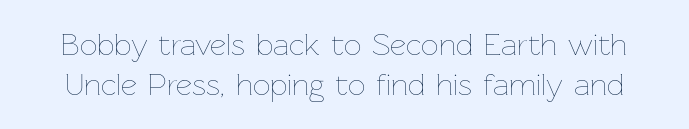
{"italic": "no", "bold": "no", "weight": "thin", "width": "normal", "stroke_contrast": "low", "x_height": "medium", "monospaced": "no", "underline": "no", "line_spacing": "normal", "line_spacing_ratio": 1.28, "letter_spacing": "normal", "letter_spacing_em": 0.0, "glyph_px": 31}
